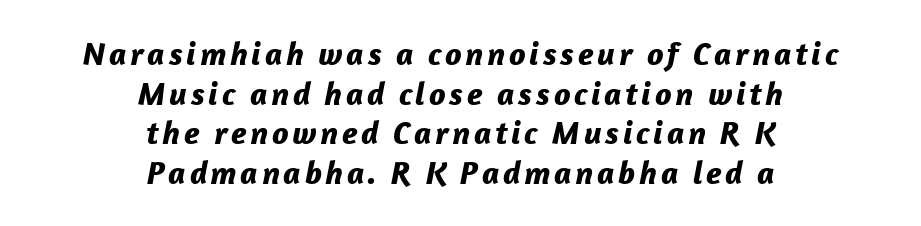
{"italic": "yes", "lean": "right", "slant_degrees": 12, "bold": "yes", "weight": "bold", "width": "normal", "stroke_contrast": "low", "x_height": "medium", "monospaced": "no", "underline": "no", "align": "center", "line_spacing_ratio": 1.2, "glyph_px": 33}
